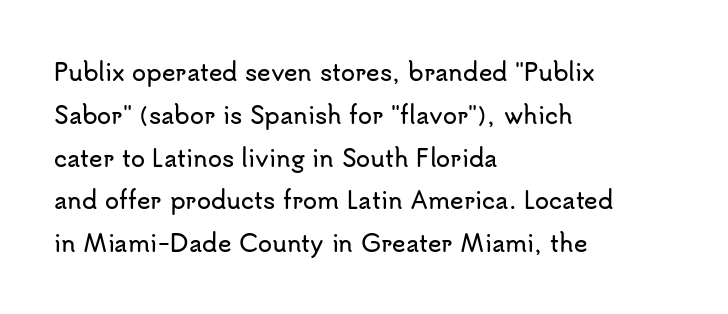
Q: Is the text italic (slanted)? A: No, it is upright.
Q: Is the text underlined? A: No.
Q: How is the paragraph aligned? A: Left-aligned.
Q: Is the spacing between letters normal or unusually wide? A: Normal.
